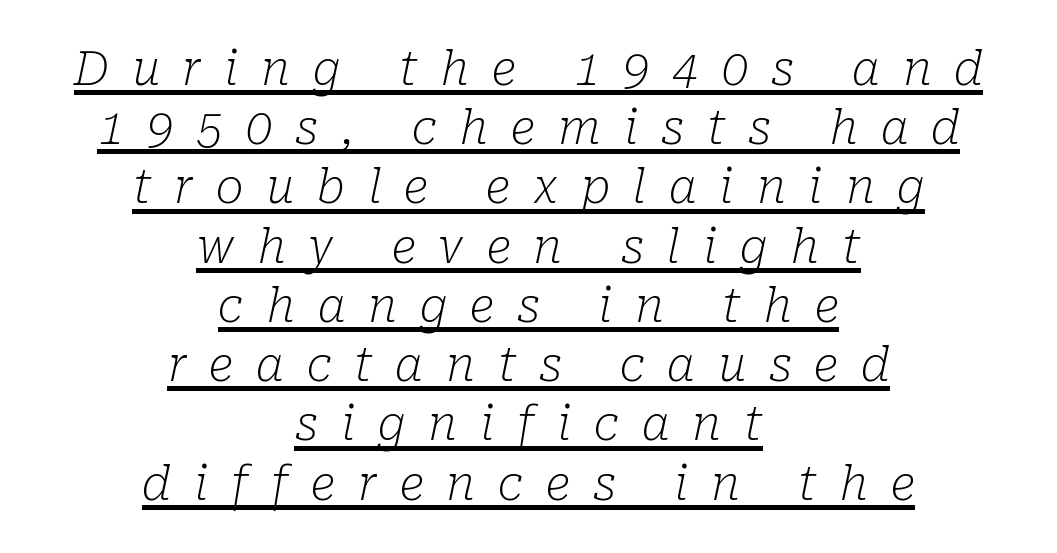
Q: Is the text bold? A: No.
Q: Is the text italic (slanted)? A: Yes, it leans right by about 10 degrees.
Q: Is the typeface a serif or a sans-serif typeface? A: Serif.
Q: Is the text underlined? A: Yes.
Q: How is the paragraph aligned? A: Centered.
Q: Is the spacing between letters normal or unusually wide? A: Unusually wide.
Q: Is the spacing between lines tight, normal or loose? A: Normal.
Q: Width (condensed, normal, or wide)? A: Normal.
Q: Stroke contrast? A: Low.
Q: x-height? A: Medium.
Q: Monospaced? A: No.
